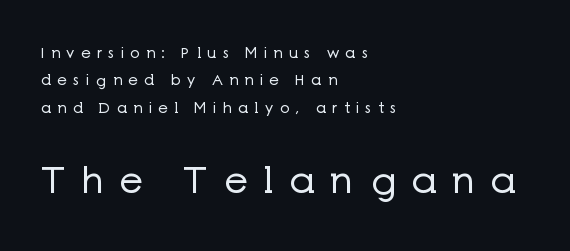
{"serif": "no", "italic": "no", "bold": "no", "weight": "regular", "width": "normal", "stroke_contrast": "low", "x_height": "medium", "monospaced": "no", "underline": "no", "align": "left", "line_spacing_ratio": 1.83, "letter_spacing": "wide", "letter_spacing_em": 0.42, "larger_block": "second", "size_ratio": 2.47, "glyph_px": 37}
